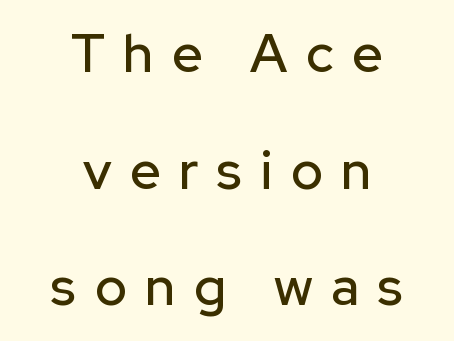
{"serif": "no", "italic": "no", "width": "normal", "stroke_contrast": "low", "x_height": "medium", "monospaced": "no", "underline": "no", "align": "center", "line_spacing": "loose", "line_spacing_ratio": 2.2, "letter_spacing": "wide", "letter_spacing_em": 0.35, "glyph_px": 53}
